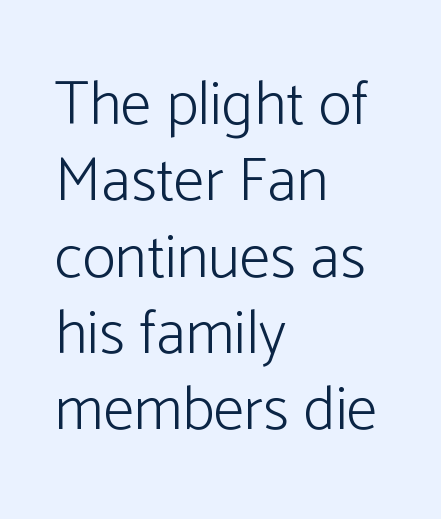
Q: Is the text bold? A: No.
Q: Is the text italic (slanted)? A: No, it is upright.
Q: Is the typeface a serif or a sans-serif typeface? A: Sans-serif.
Q: Is the text underlined? A: No.
Q: How is the paragraph aligned? A: Left-aligned.
Q: Is the spacing between letters normal or unusually wide? A: Normal.
Q: Width (condensed, normal, or wide)? A: Normal.
Q: Stroke contrast? A: Low.
Q: x-height? A: Medium.
Q: Monospaced? A: No.
